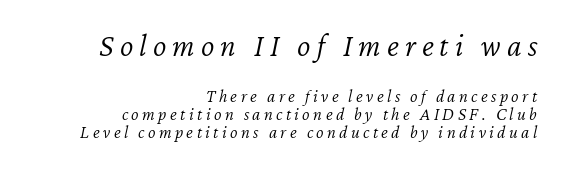
{"italic": "yes", "lean": "right", "slant_degrees": 12, "bold": "no", "weight": "light", "width": "normal", "stroke_contrast": "low", "x_height": "medium", "monospaced": "no", "underline": "no", "align": "right", "line_spacing": "tight", "line_spacing_ratio": 1.0, "larger_block": "first", "size_ratio": 1.78, "glyph_px": 32}
